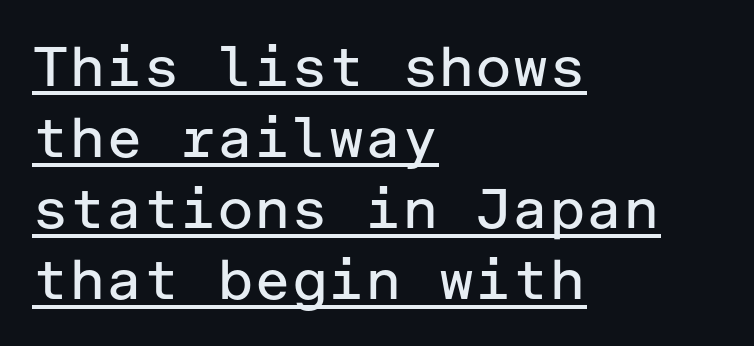
{"serif": "no", "italic": "no", "bold": "no", "weight": "regular", "width": "normal", "stroke_contrast": "low", "x_height": "medium", "underline": "yes", "align": "left", "line_spacing": "normal", "line_spacing_ratio": 1.27, "letter_spacing": "normal", "letter_spacing_em": 0.0, "glyph_px": 56}
